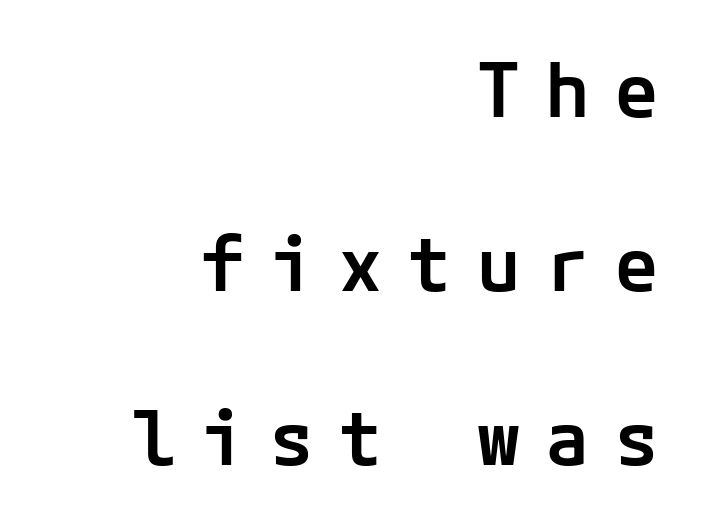
Ascenders rise straight up at ninety degrees. Descenders hang freely into open space. This rendering widens character spacing well past its baseline value. Serif or sans? Sans — the stroke terminals are bare. The leading is generous, giving the passage an open texture.
